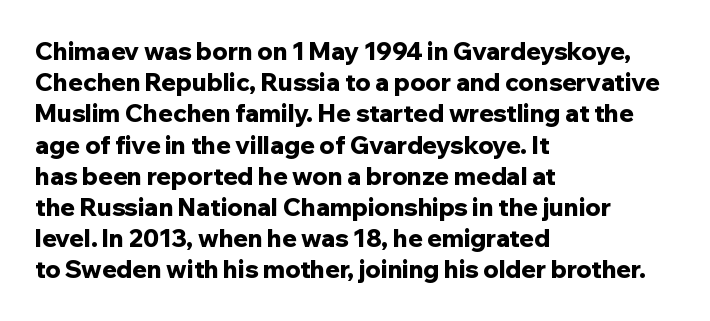
Q: Is the text bold? A: Yes.
Q: Is the text italic (slanted)? A: No, it is upright.
Q: Is the text underlined? A: No.
Q: How is the paragraph aligned? A: Left-aligned.
Q: Is the spacing between letters normal or unusually wide? A: Normal.
Q: Is the spacing between lines tight, normal or loose? A: Normal.
